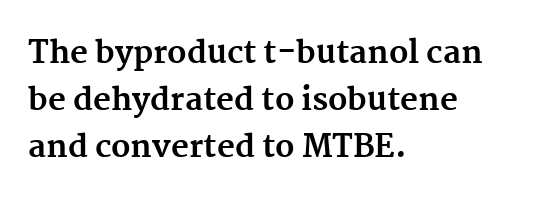
Q: Is the text bold? A: Yes.
Q: Is the text italic (slanted)? A: No, it is upright.
Q: Is the typeface a serif or a sans-serif typeface? A: Serif.
Q: Is the text underlined? A: No.
Q: How is the paragraph aligned? A: Left-aligned.
Q: Is the spacing between letters normal or unusually wide? A: Normal.
Q: Is the spacing between lines tight, normal or loose? A: Normal.
Q: Width (condensed, normal, or wide)? A: Normal.
Q: Stroke contrast? A: Medium.
Q: x-height? A: Medium.
Q: Monospaced? A: No.
